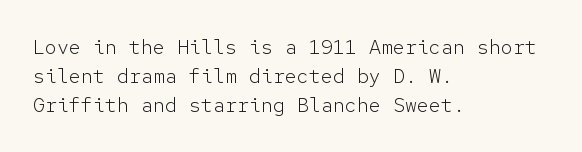
Beneath every word, the page is bare. Stems here are at most as thick as an everyday book face. When letters stand straight like this, we call the style roman or upright. This rendering leaves character spacing at its baseline value. The rendering uses a moderate line-height, typical for paragraphs.
